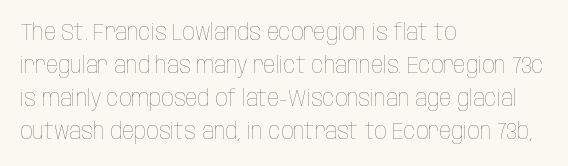
Q: Is the text bold? A: No.
Q: Is the text italic (slanted)? A: No, it is upright.
Q: Is the text underlined? A: No.
Q: How is the paragraph aligned? A: Left-aligned.
Q: Is the spacing between letters normal or unusually wide? A: Normal.
Q: Is the spacing between lines tight, normal or loose? A: Normal.
